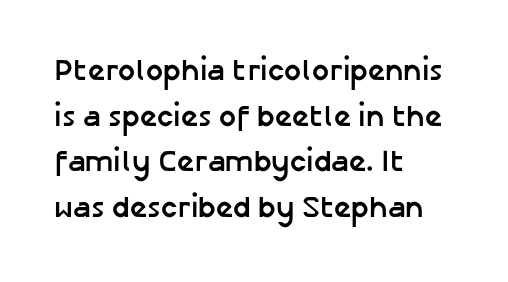
The image shows 30 px semibold sans-serif type, upright; set left-aligned, normal line spacing (1.52x), normal letter spacing, not underlined; low stroke contrast and a medium x-height.
